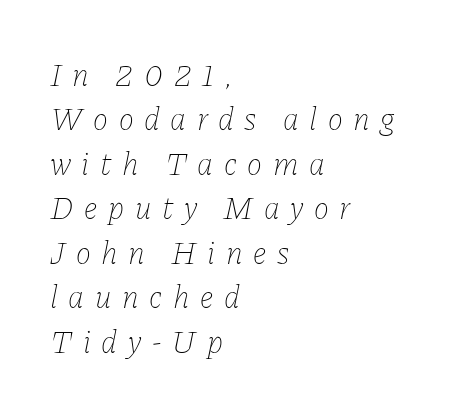
A clean baseline with only descenders dipping below it. A typesetter would call this proportional, since set widths differ per character. Interline gaps are of average width in this sample. Think standard paragraph weight, or any step lighter than that.
